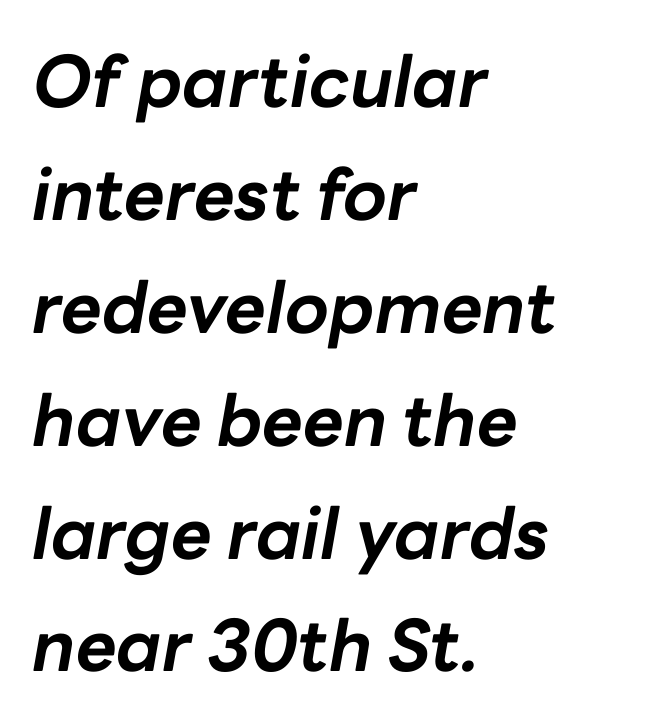
When letters slant like this, we call the style italic. Casual observation: everything's shoved over to the left. Leading: standard. No word sits above an underline.
